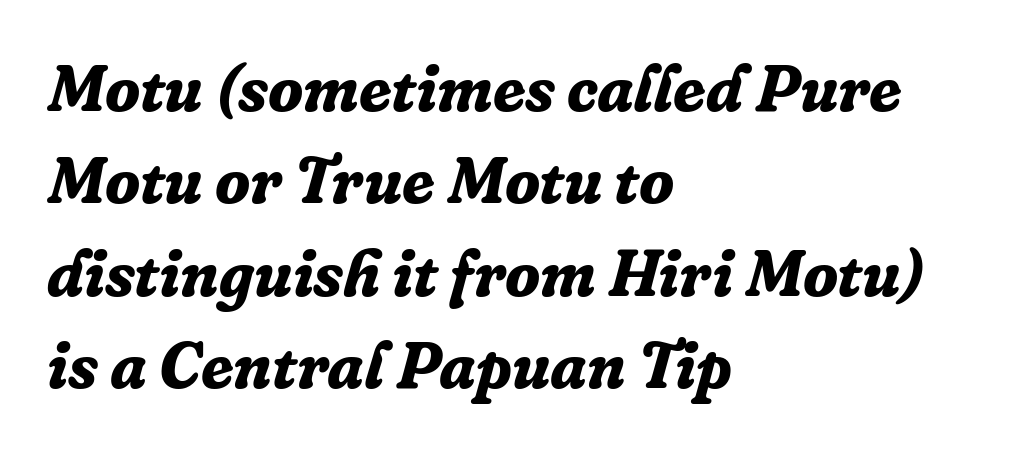
The image shows 65 px bold serif type, italic (leaning right); set left-aligned, normal line spacing (1.42x), normal letter spacing, not underlined; low stroke contrast and a medium x-height.
